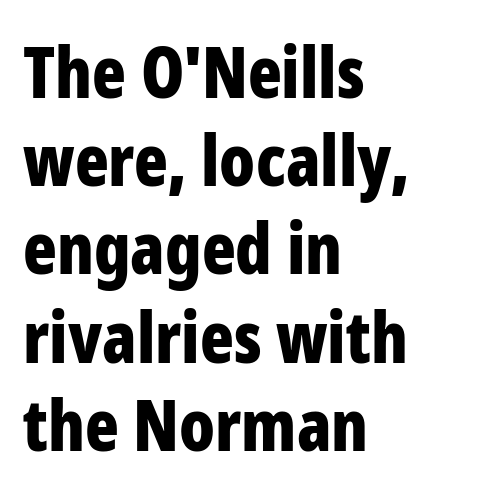
In terms of letterform style, serifs are entirely absent. The passage shown is typed in a proportional face where columns would drift. Every row of glyphs begins at an identical x-position on the left. Posture: straight, roman, zero tilt. Is there much room between lines? A standard amount, neither cramped nor airy.
